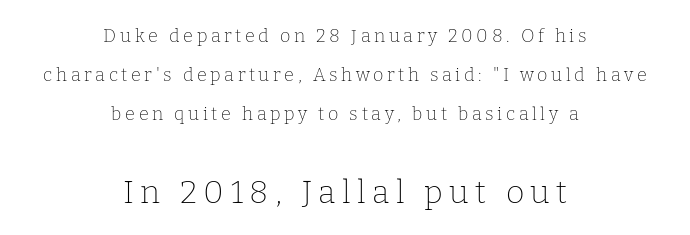
Think of a printed novel: that variable character pitch is what you see here. The characters are drawn with everyday or finer stroke widths. Decoration check: the copy has no underline. Examine the stroke ends and you'll spot serifs. Vertical strokes here are truly vertical. Horizontally, the lines are justified to the midpoint only.
